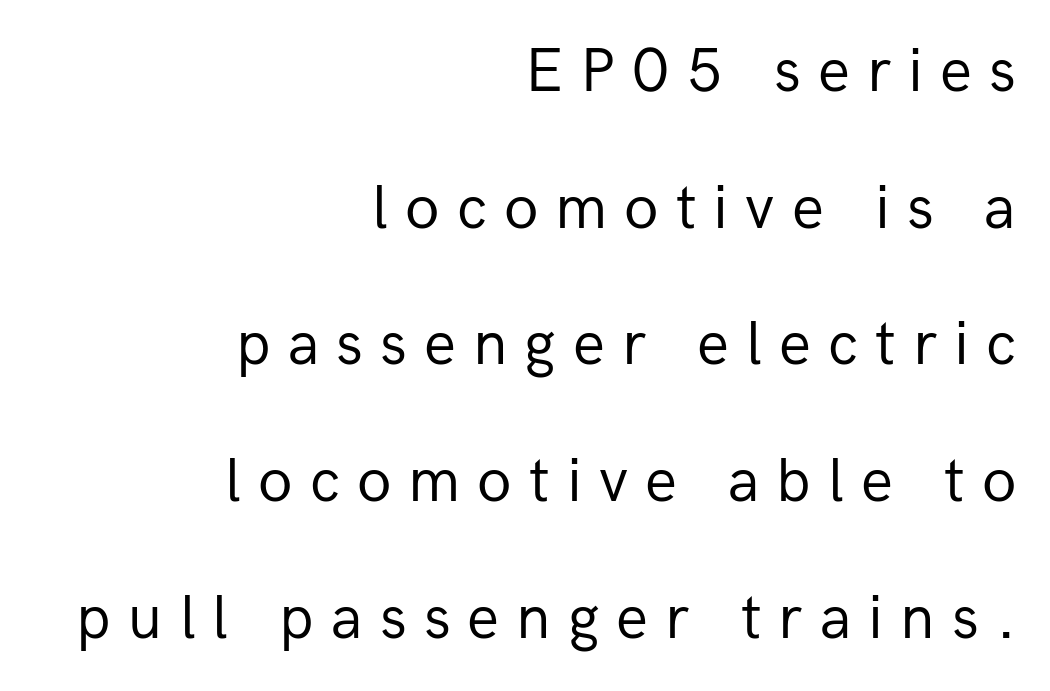
The image shows 63 px regular-weight sans-serif type, upright; set right-aligned, loose line spacing (2.17x), unusually wide letter spacing (+0.27 em), not underlined; low stroke contrast and a medium x-height.
